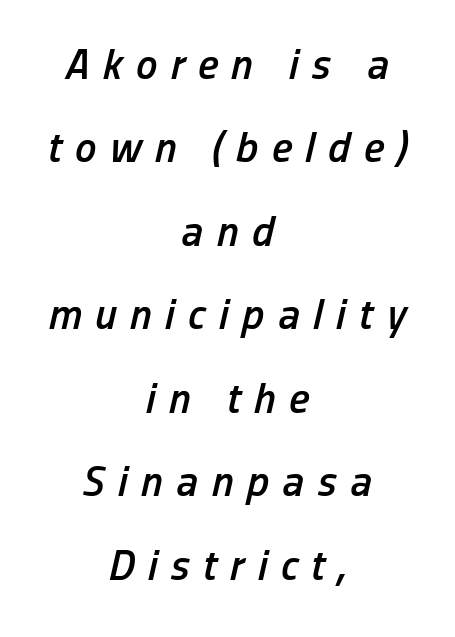
Q: Is the text bold? A: Semi-bold.
Q: Is the text italic (slanted)? A: Yes, it leans right by about 13 degrees.
Q: Is the text underlined? A: No.
Q: How is the paragraph aligned? A: Centered.
Q: Is the spacing between letters normal or unusually wide? A: Unusually wide.
Q: Is the spacing between lines tight, normal or loose? A: Loose.
Q: Width (condensed, normal, or wide)? A: Condensed.
Q: Stroke contrast? A: Low.
Q: x-height? A: Medium.
Q: Monospaced? A: No.
